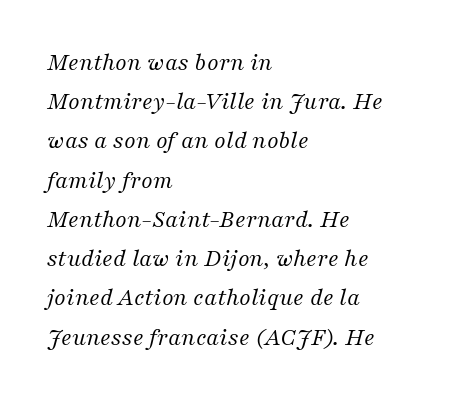
Q: Is the text bold? A: No.
Q: Is the text italic (slanted)? A: Yes, it leans right by about 16 degrees.
Q: Is the text underlined? A: No.
Q: How is the paragraph aligned? A: Left-aligned.
Q: Is the spacing between letters normal or unusually wide? A: Normal.
Q: Is the spacing between lines tight, normal or loose? A: Normal.
